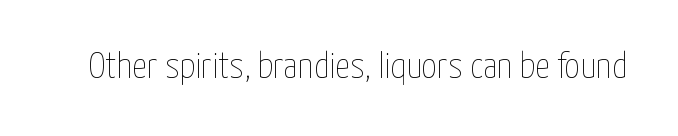
The image shows 37 px thin, condensed type, upright; set normal letter spacing, not underlined; low stroke contrast and a medium x-height.
